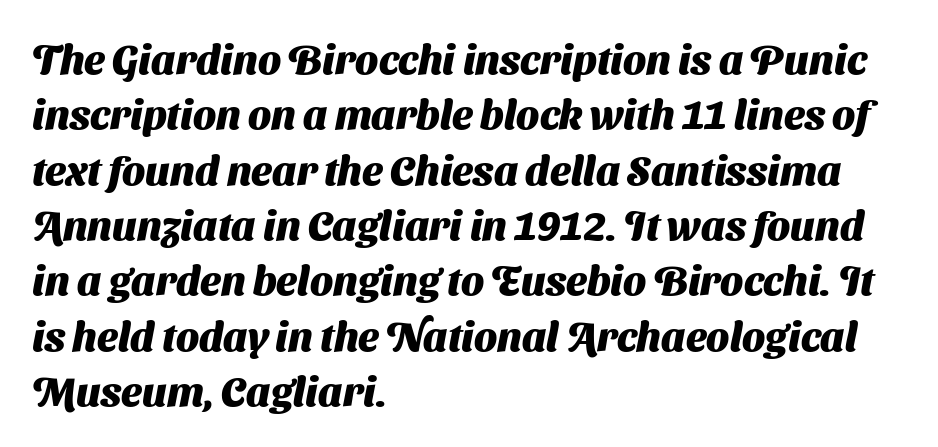
This rendering employs a face without finishing strokes, i.e., a sans-serif. A typesetter would call this zero additional tracking. This is heavy type, rendered in bold. The letters advance in unequal steps, a hallmark of proportional type. Normally led — the rows are evenly, conventionally spaced.
